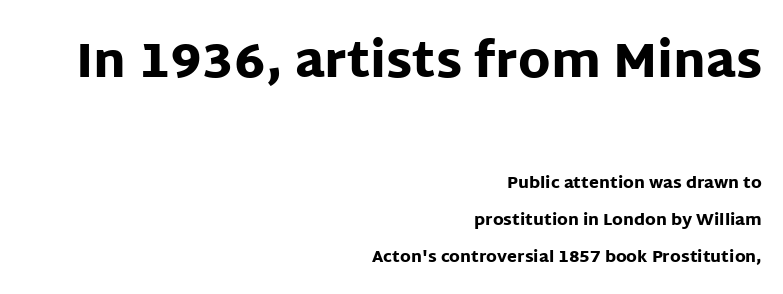
Loosely led — the rows are spread out. Standard letterfit; no display-style spreading of the glyphs. Classification — sans serif. The face used here appears at its bigger size in the upper chunk. Every row of glyphs terminates at an identical x-position on the right. The axis of the letterforms is exactly vertical.
